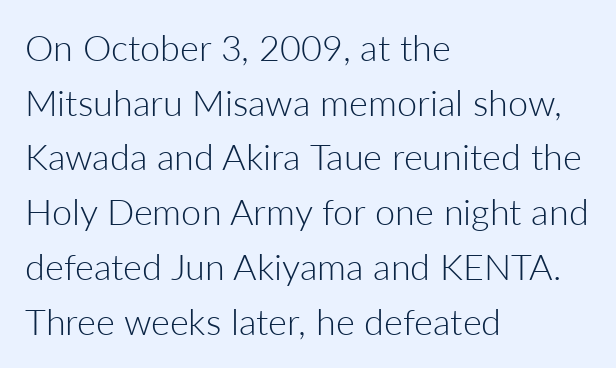
{"serif": "no", "italic": "no", "bold": "no", "weight": "light", "width": "normal", "stroke_contrast": "low", "x_height": "medium", "monospaced": "no", "underline": "no", "align": "left", "line_spacing": "normal", "line_spacing_ratio": 1.52, "letter_spacing": "normal", "letter_spacing_em": 0.0, "glyph_px": 36}
